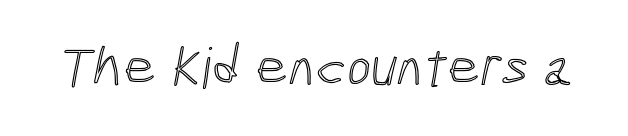
Q: Is the text underlined? A: No.
Q: Is the spacing between letters normal or unusually wide? A: Normal.
Q: Width (condensed, normal, or wide)? A: Condensed.
Q: x-height? A: Medium.
Q: Monospaced? A: No.
